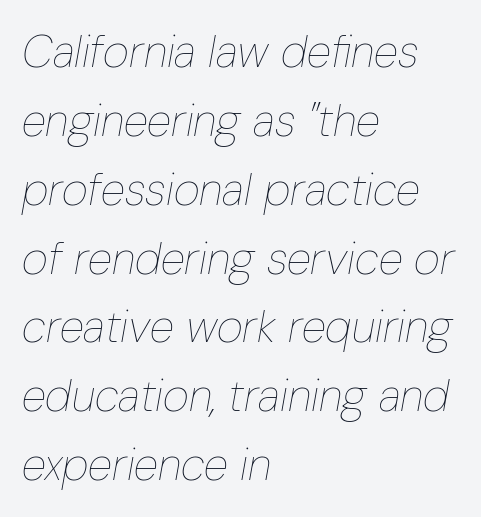
The image shows 45 px thin, condensed type, italic (leaning right); set left-aligned, normal line spacing (1.53x), normal letter spacing, not underlined; low stroke contrast and a medium x-height.
